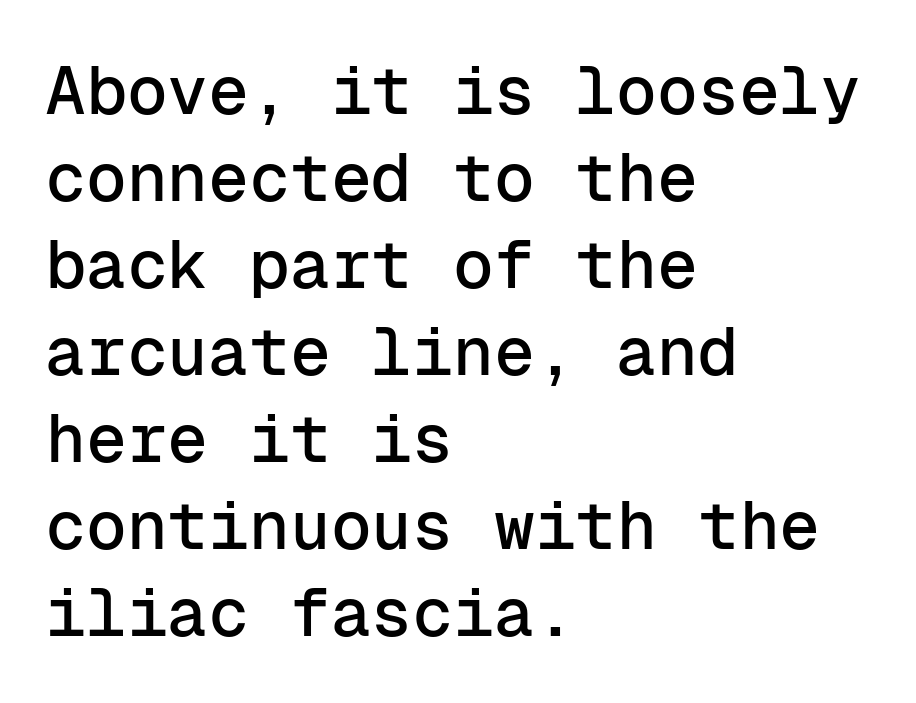
Q: Is the text italic (slanted)? A: No, it is upright.
Q: Is the typeface a serif or a sans-serif typeface? A: Sans-serif.
Q: Is the text underlined? A: No.
Q: How is the paragraph aligned? A: Left-aligned.
Q: Is the spacing between letters normal or unusually wide? A: Normal.
Q: Is the spacing between lines tight, normal or loose? A: Normal.
Q: Width (condensed, normal, or wide)? A: Normal.
Q: Stroke contrast? A: Low.
Q: x-height? A: Medium.
Q: Monospaced? A: Yes.
